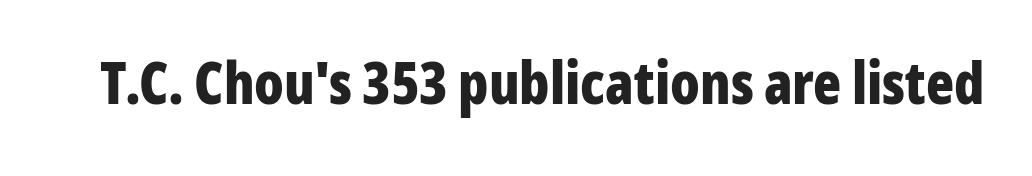
Plain, unruled lines of type. On the weight axis this lands at bold, roughly 700. Tracking value appears to be zero — textbook default spacing. Rendered with straight, roman letterforms. These lines are composed in type without serifs.
